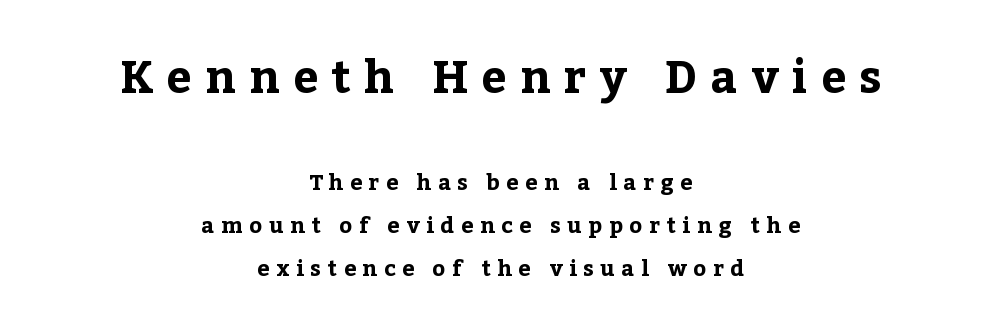
The image shows 45 px bold serif type, upright; set centered, loose line spacing (1.94x), unusually wide letter spacing (+0.3 em), not underlined; the first (top) block is 2.05x larger; low stroke contrast and a medium x-height.
